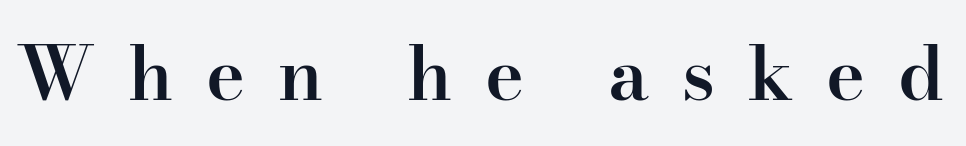
The image shows 74 px semibold serif type, upright; set unusually wide letter spacing (+0.44 em), not underlined; high stroke contrast and a small x-height.
